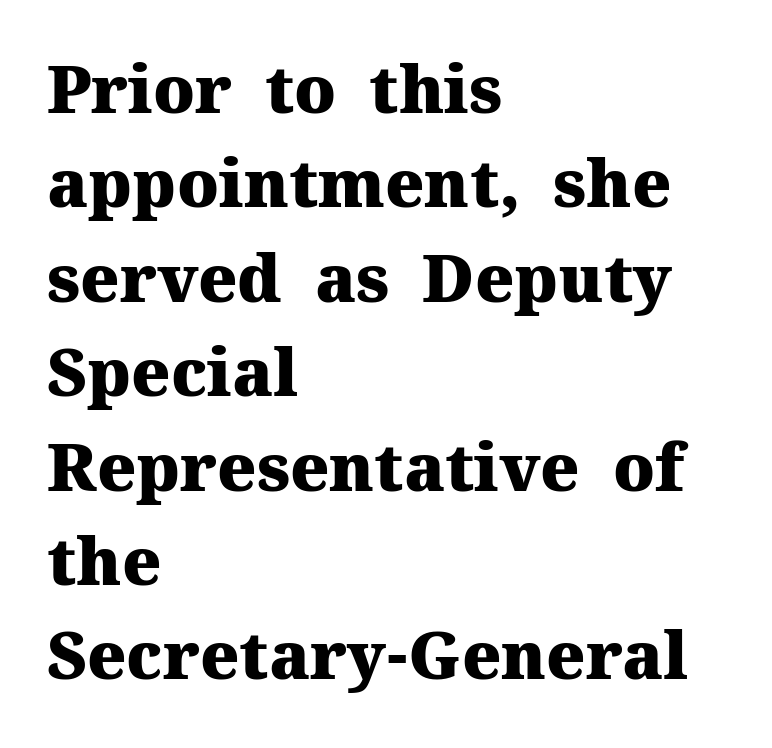
The image shows 66 px heavy serif type, upright; set left-aligned, normal line spacing (1.43x), normal letter spacing, not underlined; medium stroke contrast and a medium x-height.
